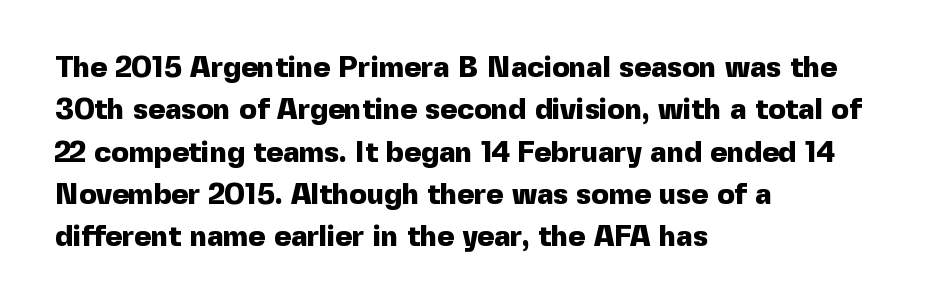
{"serif": "no", "italic": "no", "bold": "yes", "weight": "heavy", "width": "normal", "x_height": "medium", "monospaced": "no", "underline": "no", "align": "left", "line_spacing": "normal", "line_spacing_ratio": 1.46, "letter_spacing": "normal", "letter_spacing_em": 0.0, "glyph_px": 29}
